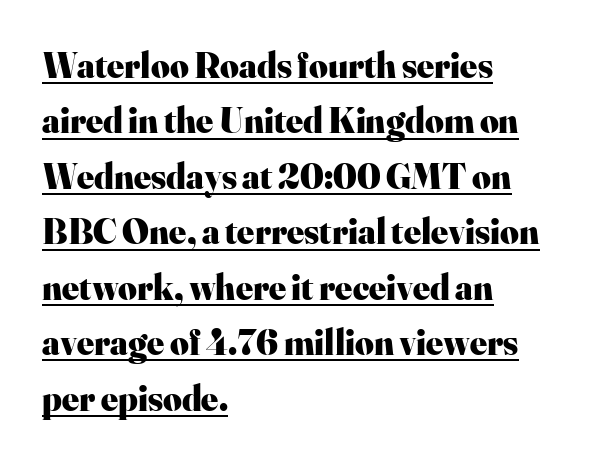
{"serif": "yes", "italic": "no", "bold": "yes", "weight": "heavy", "width": "normal", "stroke_contrast": "high", "x_height": "small", "monospaced": "no", "underline": "yes", "align": "left", "line_spacing": "normal", "line_spacing_ratio": 1.54, "letter_spacing": "normal", "letter_spacing_em": 0.0, "glyph_px": 36}
